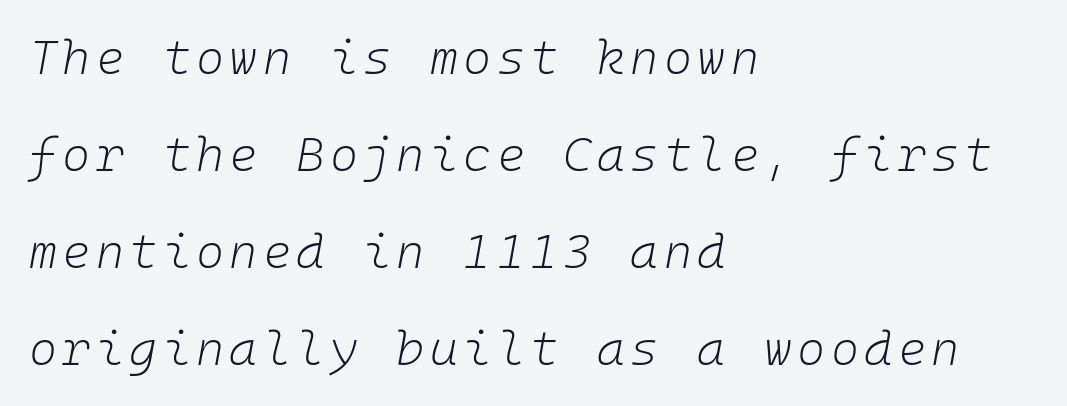
Q: Is the text bold? A: No.
Q: Is the text italic (slanted)? A: Yes, it leans right by about 10 degrees.
Q: Is the text underlined? A: No.
Q: How is the paragraph aligned? A: Left-aligned.
Q: Is the spacing between lines tight, normal or loose? A: Loose.
Q: Width (condensed, normal, or wide)? A: Normal.
Q: Stroke contrast? A: Low.
Q: x-height? A: Medium.
Q: Monospaced? A: Yes.
